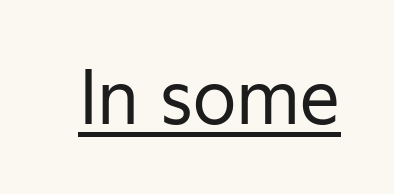
The image shows 71 px regular-weight sans-serif type, upright; set normal letter spacing, underlined; low stroke contrast and a medium x-height.
